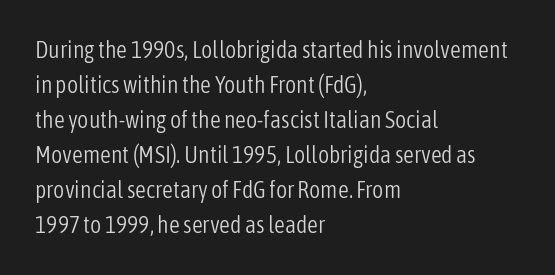
The image shows 24 px text type, upright; set left-aligned, normal line spacing (1.46x), normal letter spacing, not underlined.
